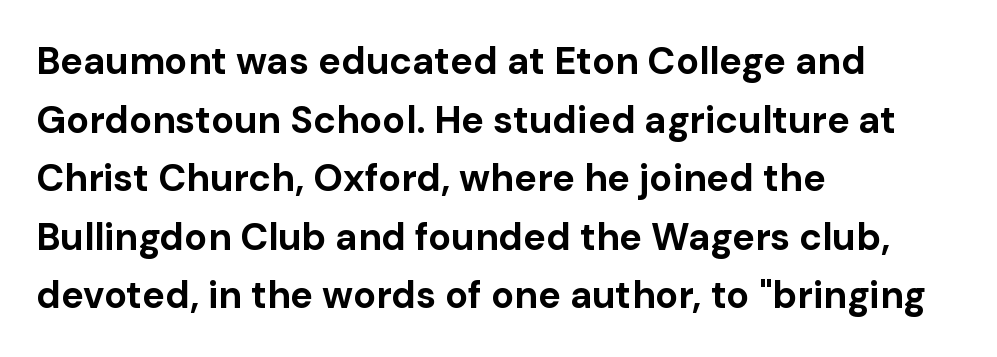
The image shows 38 px bold sans-serif type, upright; set left-aligned, normal line spacing (1.54x), normal letter spacing, not underlined; low stroke contrast and a medium x-height.
